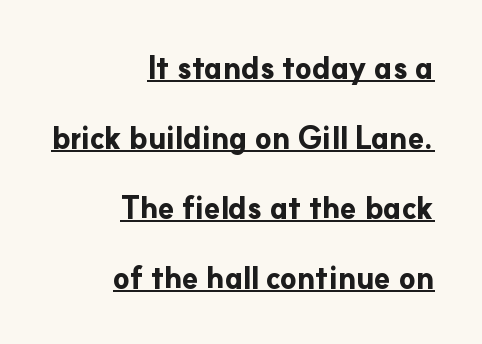
The image shows 30 px bold sans-serif type, upright; set right-aligned, loose line spacing (2.33x), normal letter spacing, underlined; low stroke contrast and a small x-height.
